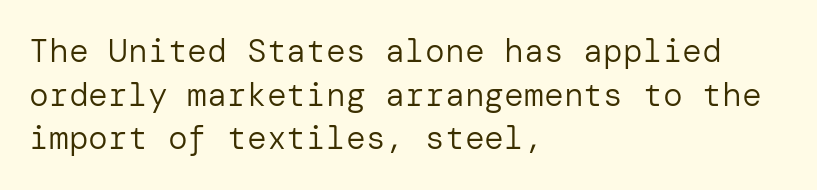
The image shows 33 px regular-weight sans-serif type, upright; set left-aligned, normal line spacing (1.32x), normal letter spacing, not underlined; low stroke contrast and a medium x-height.
